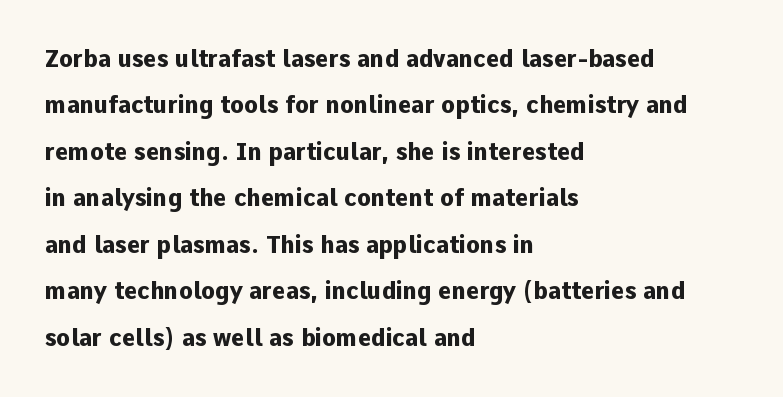
The image shows 23 px bold type, upright; set left-aligned, loose line spacing (2.02x), normal letter spacing, not underlined.
